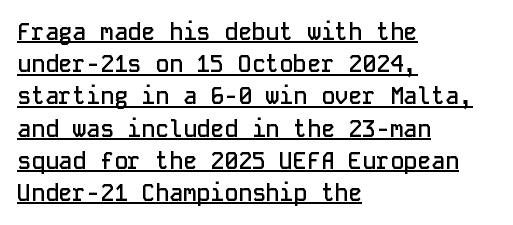
Q: Is the text bold? A: Semi-bold.
Q: Is the text italic (slanted)? A: No, it is upright.
Q: Is the text underlined? A: Yes.
Q: How is the paragraph aligned? A: Left-aligned.
Q: Is the spacing between letters normal or unusually wide? A: Normal.
Q: Is the spacing between lines tight, normal or loose? A: Normal.
